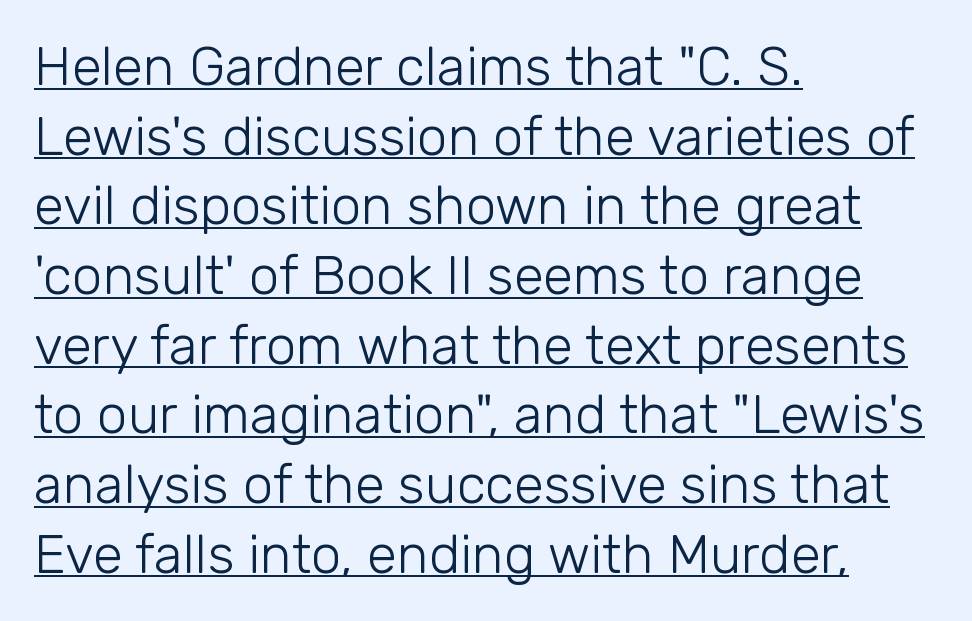
{"serif": "no", "italic": "no", "bold": "no", "weight": "light", "width": "normal", "stroke_contrast": "low", "x_height": "medium", "monospaced": "no", "underline": "yes", "align": "left", "line_spacing": "normal", "line_spacing_ratio": 1.29, "letter_spacing": "normal", "letter_spacing_em": 0.0, "glyph_px": 54}
